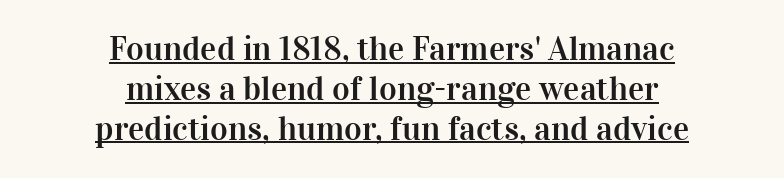
{"serif": "yes", "italic": "no", "width": "normal", "stroke_contrast": "high", "x_height": "medium", "monospaced": "no", "underline": "yes", "align": "center", "line_spacing_ratio": 1.17, "letter_spacing": "normal", "letter_spacing_em": 0.0, "glyph_px": 34}
